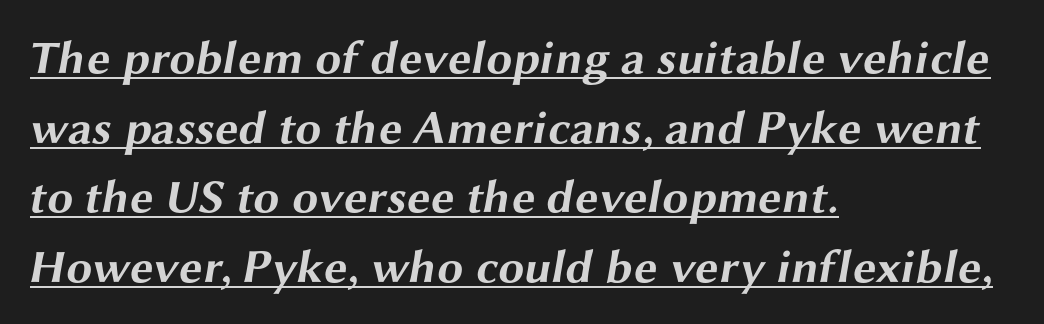
Is this a fixed-width face? No — the glyphs have proportional, varying widths. You can see a thin bar hugging the bottom of the glyphs. Reading down the block, your eye returns to a fixed left position each line. Set as a true bold cut, around the 700 mark. Summary of vertical rhythm: regular, with standard interline spacing.
